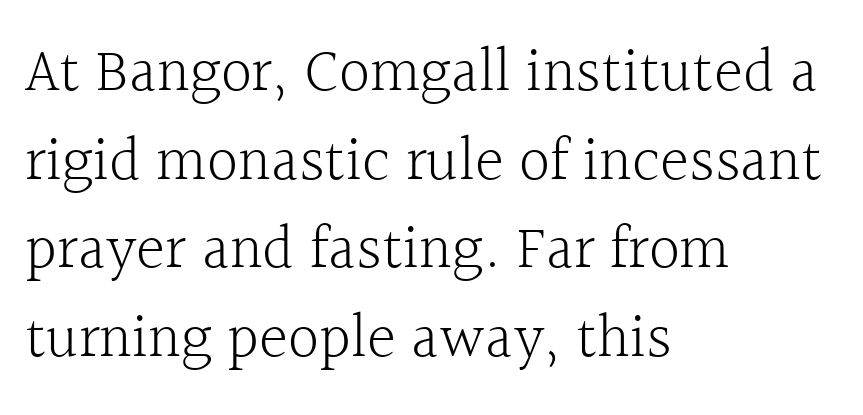
Q: Is the text bold? A: No.
Q: Is the text italic (slanted)? A: No, it is upright.
Q: Is the typeface a serif or a sans-serif typeface? A: Serif.
Q: Is the text underlined? A: No.
Q: How is the paragraph aligned? A: Left-aligned.
Q: Is the spacing between letters normal or unusually wide? A: Normal.
Q: Is the spacing between lines tight, normal or loose? A: Normal.
Q: Width (condensed, normal, or wide)? A: Normal.
Q: x-height? A: Medium.
Q: Monospaced? A: No.
